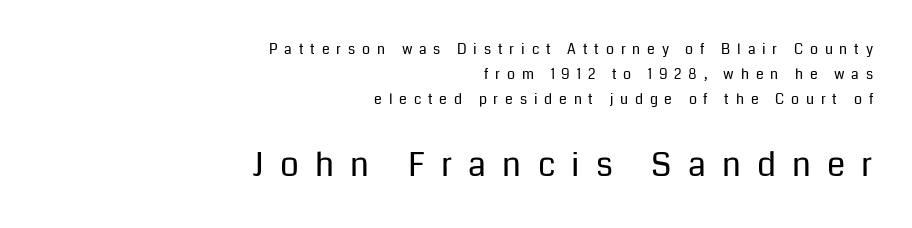
Q: Is the text bold? A: No.
Q: Is the text italic (slanted)? A: No, it is upright.
Q: Is the typeface a serif or a sans-serif typeface? A: Sans-serif.
Q: Is the text underlined? A: No.
Q: How is the paragraph aligned? A: Right-aligned.
Q: Is the spacing between letters normal or unusually wide? A: Unusually wide.
Q: Which block of text is set in a larger size, the first (top) or the second (bottom)? A: The second (bottom) one.
Q: Width (condensed, normal, or wide)? A: Normal.
Q: Stroke contrast? A: Low.
Q: x-height? A: Medium.
Q: Monospaced? A: No.
